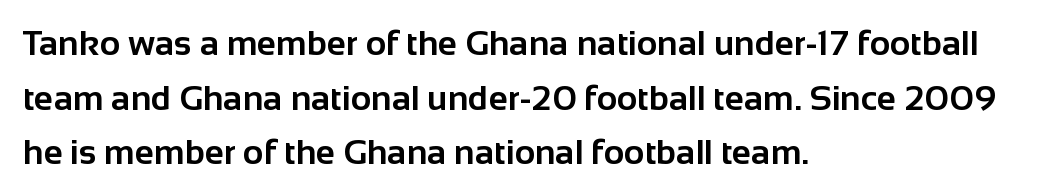
The image shows 35 px bold sans-serif type, upright; set left-aligned, normal line spacing (1.56x), normal letter spacing, not underlined; low stroke contrast and a medium x-height.
